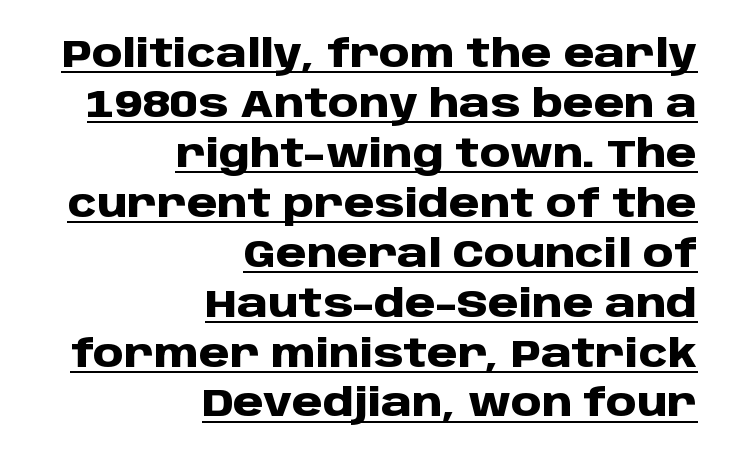
Q: Is the text bold? A: Yes.
Q: Is the text italic (slanted)? A: No, it is upright.
Q: Is the typeface a serif or a sans-serif typeface? A: Sans-serif.
Q: Is the text underlined? A: Yes.
Q: How is the paragraph aligned? A: Right-aligned.
Q: Is the spacing between letters normal or unusually wide? A: Normal.
Q: Is the spacing between lines tight, normal or loose? A: Normal.
Q: Width (condensed, normal, or wide)? A: Normal.
Q: Stroke contrast? A: Low.
Q: x-height? A: Large.
Q: Monospaced? A: No.
